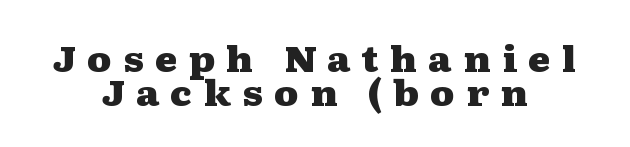
{"serif": "yes", "italic": "no", "bold": "yes", "weight": "heavy", "width": "wide", "stroke_contrast": "medium", "x_height": "medium", "monospaced": "no", "underline": "no", "align": "center", "line_spacing": "tight", "line_spacing_ratio": 0.97, "letter_spacing": "wide", "letter_spacing_em": 0.31, "glyph_px": 35}
